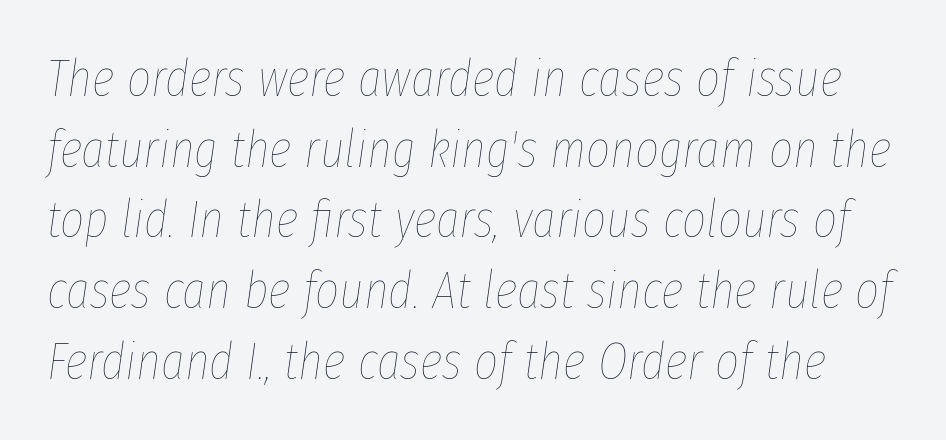
Q: Is the text bold? A: No.
Q: Is the text italic (slanted)? A: Yes, it leans right by about 8 degrees.
Q: Is the text underlined? A: No.
Q: Is the spacing between letters normal or unusually wide? A: Normal.
Q: Is the spacing between lines tight, normal or loose? A: Normal.
Q: Width (condensed, normal, or wide)? A: Condensed.
Q: Stroke contrast? A: Low.
Q: x-height? A: Medium.
Q: Monospaced? A: No.
